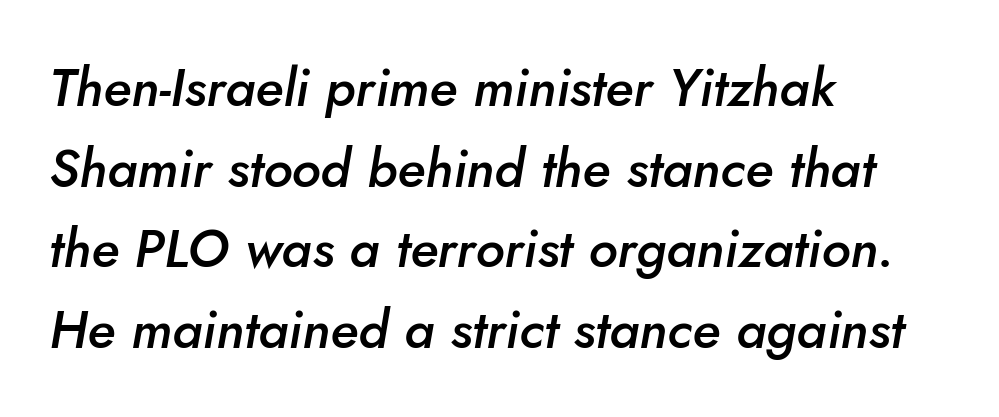
Q: Is the text bold? A: Semi-bold.
Q: Is the text italic (slanted)? A: Yes, it leans right by about 5 degrees.
Q: Is the text underlined? A: No.
Q: How is the paragraph aligned? A: Left-aligned.
Q: Is the spacing between letters normal or unusually wide? A: Normal.
Q: Is the spacing between lines tight, normal or loose? A: Normal.
Q: Width (condensed, normal, or wide)? A: Normal.
Q: Stroke contrast? A: Low.
Q: x-height? A: Small.
Q: Monospaced? A: No.
